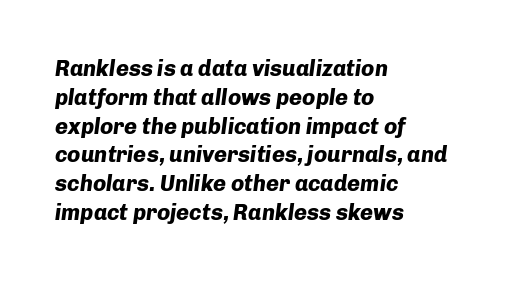
The image shows 22 px bold type, italic (leaning right); set left-aligned, normal line spacing (1.31x), normal letter spacing, not underlined.
